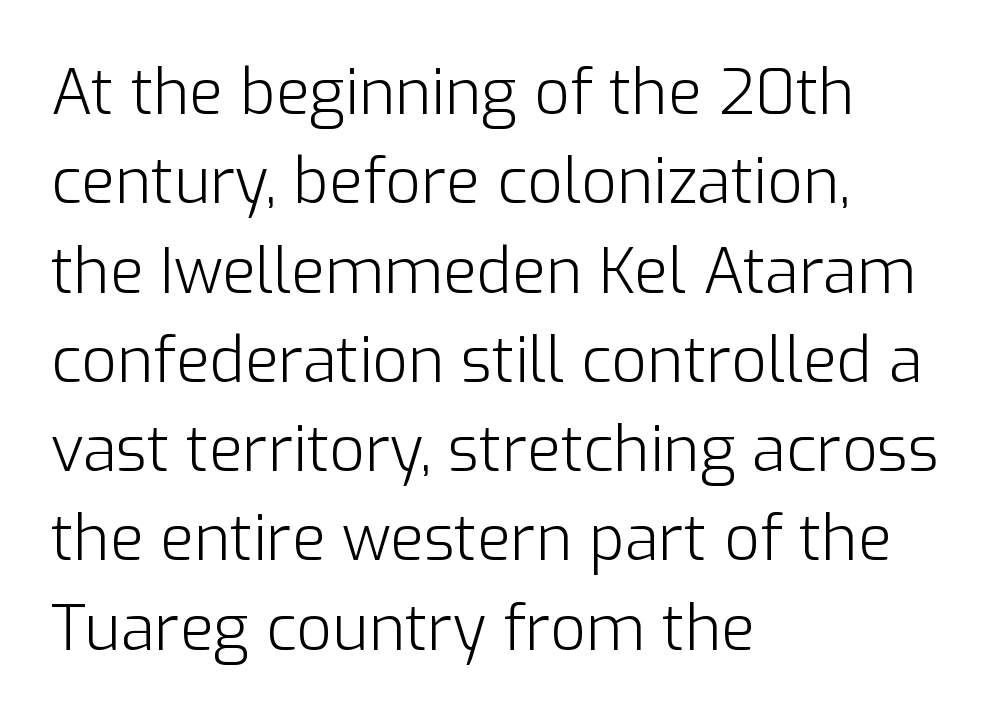
{"serif": "no", "italic": "no", "bold": "no", "weight": "light", "width": "normal", "stroke_contrast": "low", "x_height": "medium", "monospaced": "no", "underline": "no", "align": "left", "line_spacing": "normal", "line_spacing_ratio": 1.44, "letter_spacing": "normal", "letter_spacing_em": 0.0, "glyph_px": 62}
